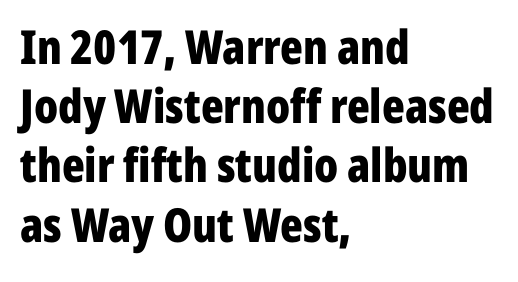
{"serif": "no", "italic": "no", "bold": "yes", "weight": "bold", "width": "condensed", "stroke_contrast": "low", "x_height": "medium", "monospaced": "no", "underline": "no", "align": "left", "line_spacing": "normal", "line_spacing_ratio": 1.26, "letter_spacing": "normal", "letter_spacing_em": 0.0, "glyph_px": 47}
